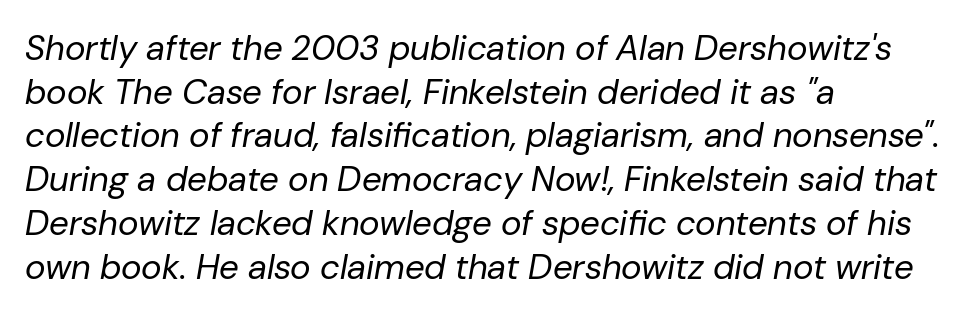
The image shows 35 px regular-weight type, italic (leaning right); set left-aligned, normal line spacing (1.25x), normal letter spacing, not underlined; low stroke contrast and a medium x-height.
